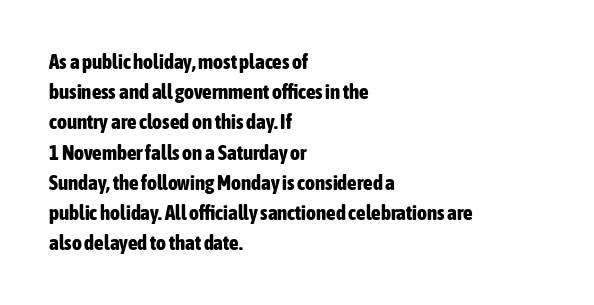
Emphasis by weight is at full strength: bold. Compared with typical body copy, the letter spacing here is the same. The passage shown is not underscored anywhere. Each new line begins a customary step beneath the previous one.
